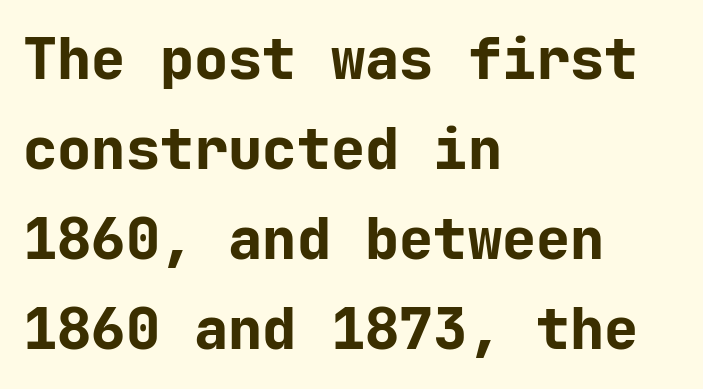
The image shows 57 px bold sans-serif type, upright, monospaced; set left-aligned, normal line spacing (1.58x), normal letter spacing, not underlined; low stroke contrast and a medium x-height.
